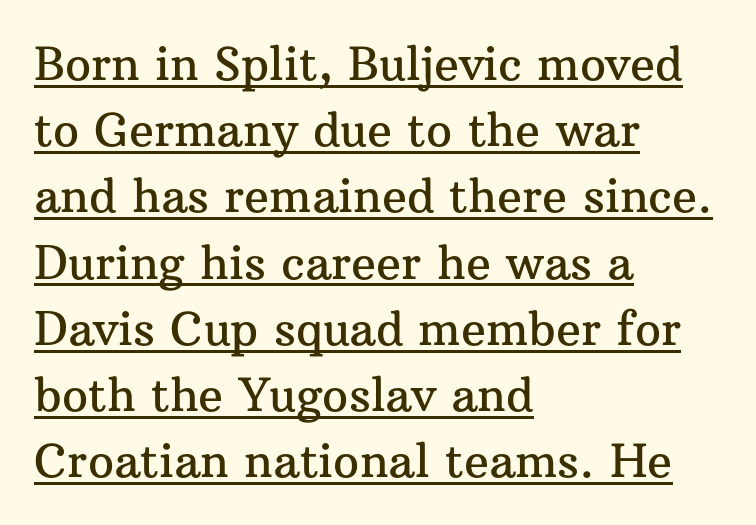
The image shows 46 px serif type, upright; set left-aligned, normal line spacing (1.44x), normal letter spacing, underlined; medium stroke contrast and a medium x-height.
